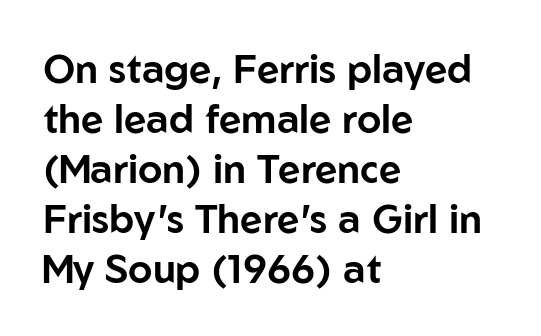
The image shows 39 px sans-serif type, upright; set left-aligned, normal line spacing (1.28x), normal letter spacing, not underlined; low stroke contrast and a medium x-height.
